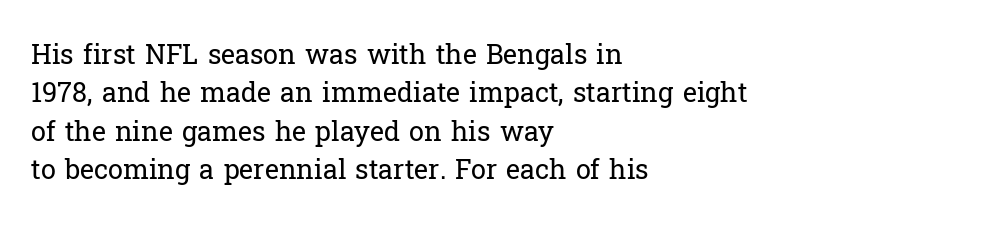
The image shows 27 px text type, upright; set left-aligned, normal line spacing (1.42x), normal letter spacing, not underlined.
